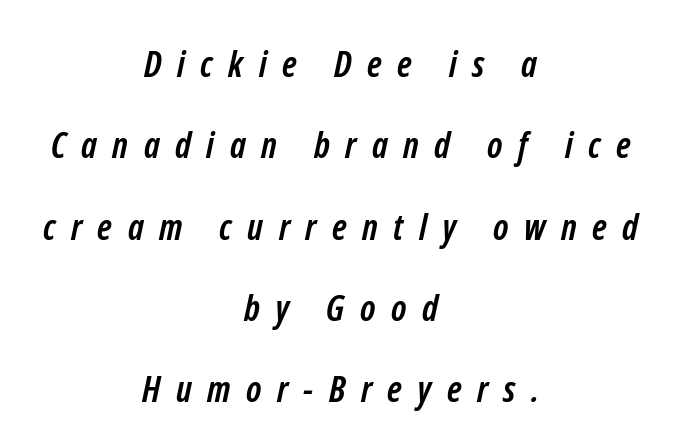
{"serif": "no", "bold": "yes", "weight": "semibold", "width": "condensed", "stroke_contrast": "low", "x_height": "medium", "monospaced": "no", "underline": "no", "align": "center", "line_spacing": "loose", "line_spacing_ratio": 2.26, "letter_spacing": "wide", "letter_spacing_em": 0.43, "glyph_px": 36}
